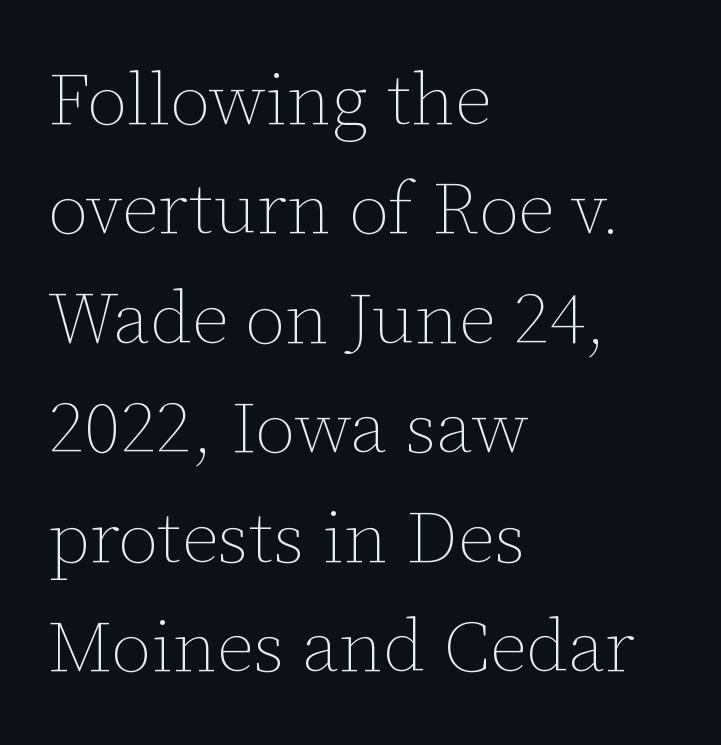
The setting favours the left margin, as ordinary paragraphs usually do. The space directly below the letters is spotless. This sample has the flowing, uneven cadence of proportional lettering. Designer's note — italics off, roman on.
